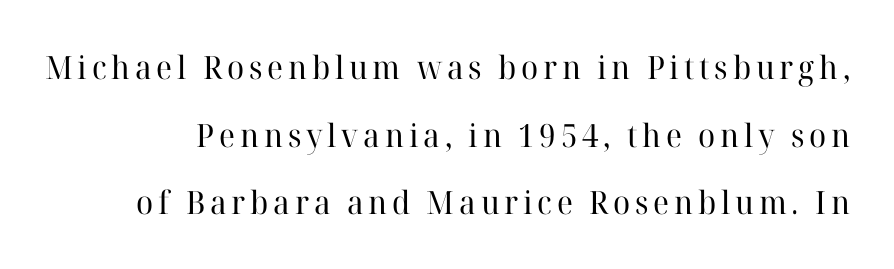
Q: Is the text bold? A: No.
Q: Is the text italic (slanted)? A: No, it is upright.
Q: Is the typeface a serif or a sans-serif typeface? A: Serif.
Q: Is the text underlined? A: No.
Q: Is the spacing between lines tight, normal or loose? A: Loose.
Q: Width (condensed, normal, or wide)? A: Normal.
Q: Stroke contrast? A: High.
Q: x-height? A: Medium.
Q: Monospaced? A: No.
